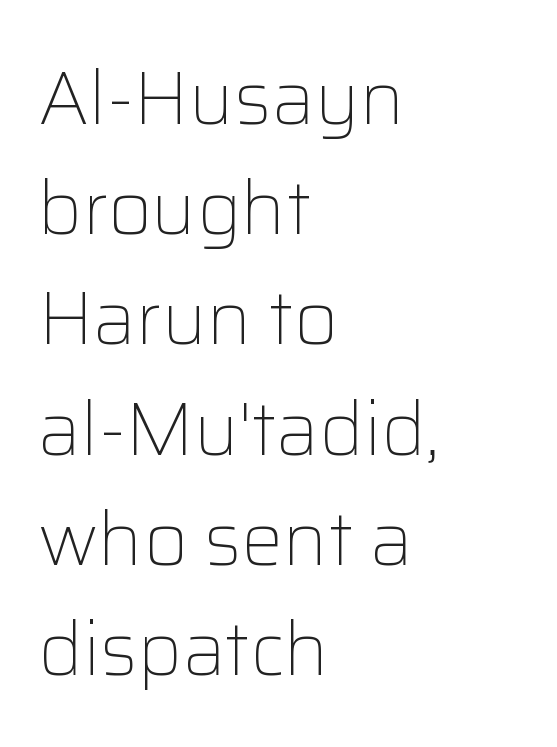
Notice how descenders clear the ascenders below comfortably — that's standard leading. Horizontal alignment here is leftward, the default for most running prose. The horizontal fit of the characters is conventional and even. Nothing sits at the stroke ends, so this counts as sans-serif. The strip under each line holds only bare page. This is roman type, the default non-slanted kind.
